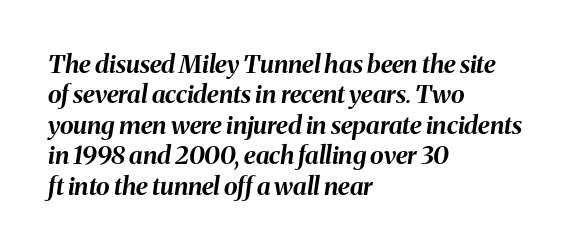
{"italic": "yes", "lean": "right", "slant_degrees": 8, "bold": "yes", "underline": "no", "align": "left", "line_spacing_ratio": 1.22, "letter_spacing": "normal", "letter_spacing_em": 0.0, "glyph_px": 25}
